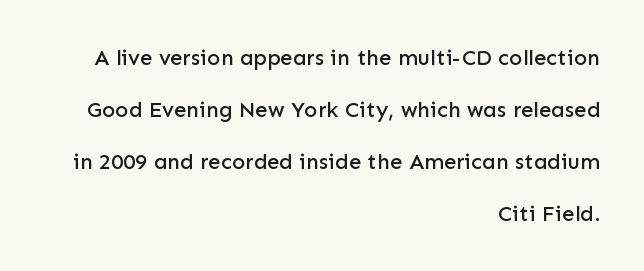
{"italic": "no", "underline": "no", "align": "right", "line_spacing": "loose", "line_spacing_ratio": 2.36, "letter_spacing": "normal", "letter_spacing_em": 0.0, "glyph_px": 22}
